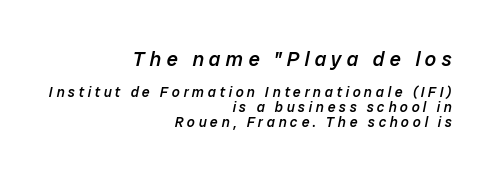
{"italic": "yes", "lean": "right", "slant_degrees": 12, "bold": "semi", "underline": "no", "align": "right", "line_spacing": "tight", "line_spacing_ratio": 1.06, "letter_spacing": "wide", "letter_spacing_em": 0.26, "larger_block": "first", "size_ratio": 1.43, "glyph_px": 20}
